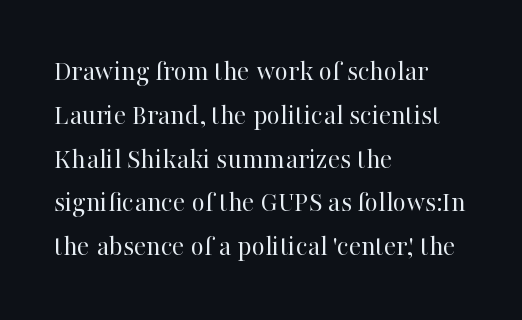
Think of a printed novel: that variable character pitch is what you see here. Regarding serifs, this sample has them. These lines sit exactly where default settings would place them. These lines were composed using upright roman letters. The text block is weighted toward the left margin, trailing off unevenly rightward.
